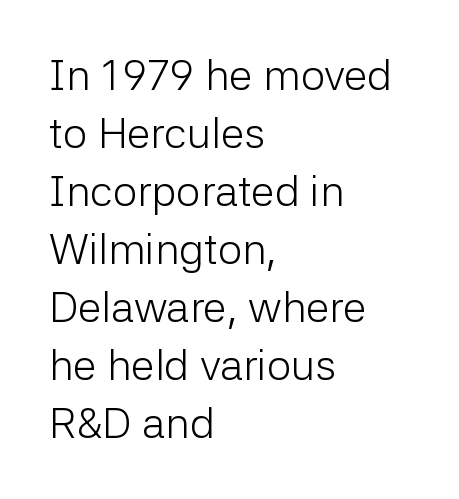
Note the varied advance widths — an 'i' is clearly narrower than an 'm'. Each row of text sits above clean, open space. Students, observe: this is what conventionally led text looks like. In CSS terms this would be text-align: left. The specimen reads as upright at a glance. How are the letters spaced? Ordinarily, with no added tracking.
